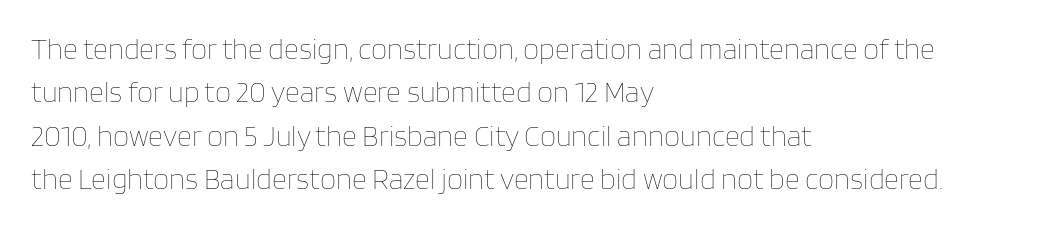
The axis of the letterforms is exactly vertical. Each new line begins a customary step beneath the previous one. Character widths vary here, with narrow letters taking less room than wide ones. The type is set solid horizontally, with unmodified tracking. Has an underline been added? It has not. This reads as an unemphasized weight, regular at the heaviest.
